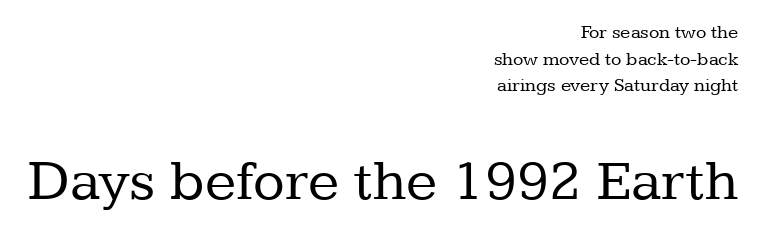
The image shows 58 px regular-weight serif type, upright; set right-aligned, normal line spacing (1.4x), normal letter spacing, not underlined; the second (bottom) block is 3.05x larger; low stroke contrast and a medium x-height.
